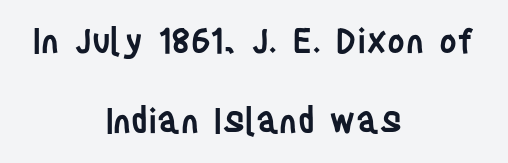
{"serif": "no", "italic": "no", "bold": "semi", "weight": "semibold", "width": "condensed", "stroke_contrast": "low", "x_height": "large", "monospaced": "no", "underline": "no", "align": "center", "line_spacing": "loose", "line_spacing_ratio": 2.35, "letter_spacing": "normal", "letter_spacing_em": 0.0, "glyph_px": 34}
